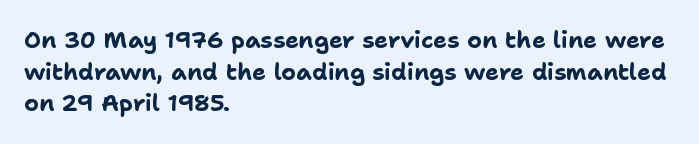
The image shows 23 px bold type, upright; set left-aligned, normal line spacing (1.38x), normal letter spacing, not underlined.
